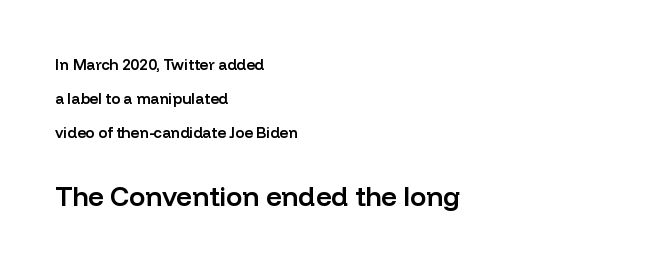
{"italic": "no", "bold": "semi", "underline": "no", "align": "left", "line_spacing": "loose", "line_spacing_ratio": 2.27, "letter_spacing": "normal", "letter_spacing_em": 0.0, "larger_block": "second", "size_ratio": 1.8, "glyph_px": 27}
